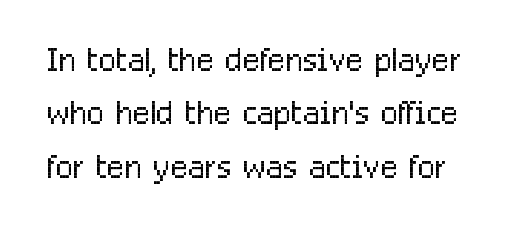
Q: Is the text bold? A: No.
Q: Is the text italic (slanted)? A: No, it is upright.
Q: Is the typeface a serif or a sans-serif typeface? A: Sans-serif.
Q: Is the text underlined? A: No.
Q: Is the spacing between letters normal or unusually wide? A: Normal.
Q: Width (condensed, normal, or wide)? A: Condensed.
Q: Stroke contrast? A: Low.
Q: x-height? A: Medium.
Q: Monospaced? A: No.
